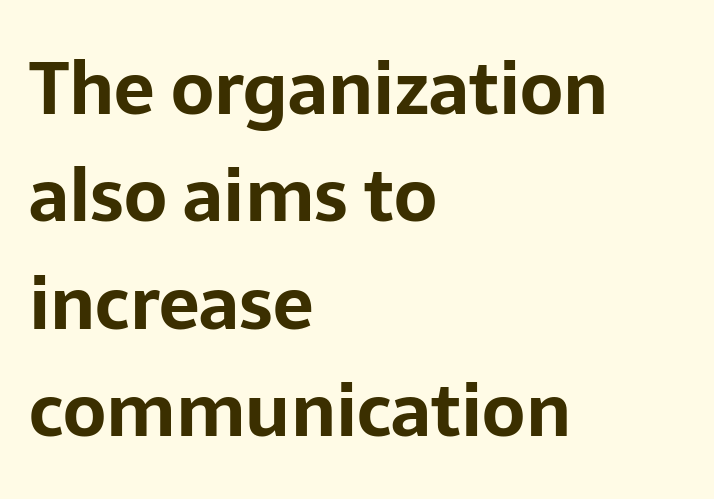
{"serif": "no", "italic": "no", "bold": "yes", "weight": "bold", "width": "normal", "stroke_contrast": "low", "x_height": "medium", "monospaced": "no", "underline": "no", "align": "left", "line_spacing": "normal", "line_spacing_ratio": 1.49, "letter_spacing": "normal", "letter_spacing_em": 0.0, "glyph_px": 72}
